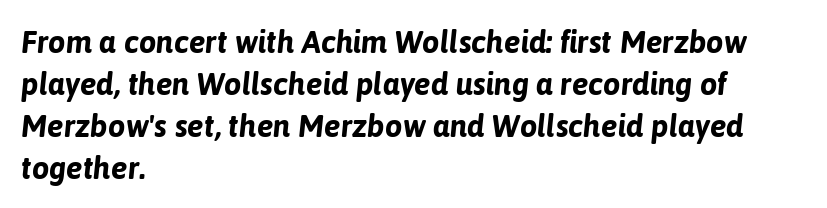
Heavy-handed strokes throughout: this text is bold. Underlining? Definitely not there. Horizontal alignment here is leftward, the default for most running prose. How would I describe the line gaps? Plain and ordinary. Every character sits at an angle, as italics do.
